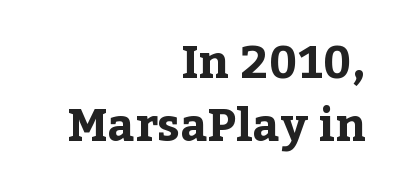
The image shows 46 px bold serif type, upright; set right-aligned, normal line spacing (1.37x), normal letter spacing, not underlined; low stroke contrast and a medium x-height.
